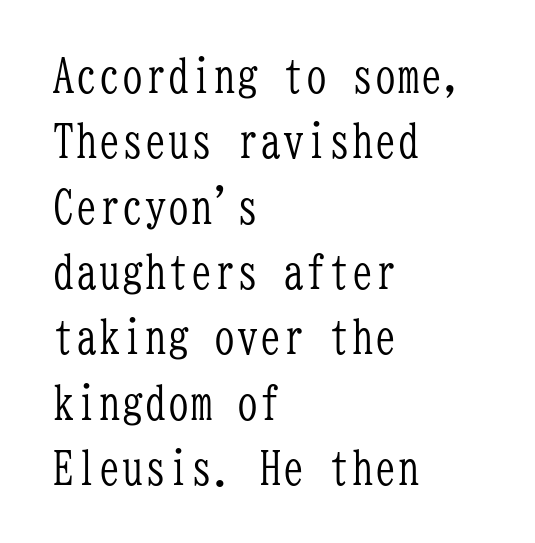
Q: Is the text bold? A: No.
Q: Is the text italic (slanted)? A: No, it is upright.
Q: Is the typeface a serif or a sans-serif typeface? A: Serif.
Q: Is the text underlined? A: No.
Q: How is the paragraph aligned? A: Left-aligned.
Q: Is the spacing between letters normal or unusually wide? A: Normal.
Q: Is the spacing between lines tight, normal or loose? A: Normal.
Q: Width (condensed, normal, or wide)? A: Condensed.
Q: Stroke contrast? A: Low.
Q: x-height? A: Medium.
Q: Monospaced? A: Yes.
